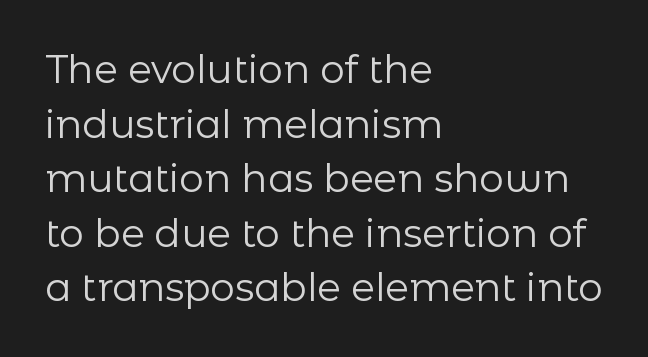
Q: Is the text bold? A: No.
Q: Is the text italic (slanted)? A: No, it is upright.
Q: Is the typeface a serif or a sans-serif typeface? A: Sans-serif.
Q: Is the text underlined? A: No.
Q: How is the paragraph aligned? A: Left-aligned.
Q: Is the spacing between letters normal or unusually wide? A: Normal.
Q: Is the spacing between lines tight, normal or loose? A: Normal.
Q: Width (condensed, normal, or wide)? A: Normal.
Q: Stroke contrast? A: Low.
Q: x-height? A: Medium.
Q: Monospaced? A: No.
